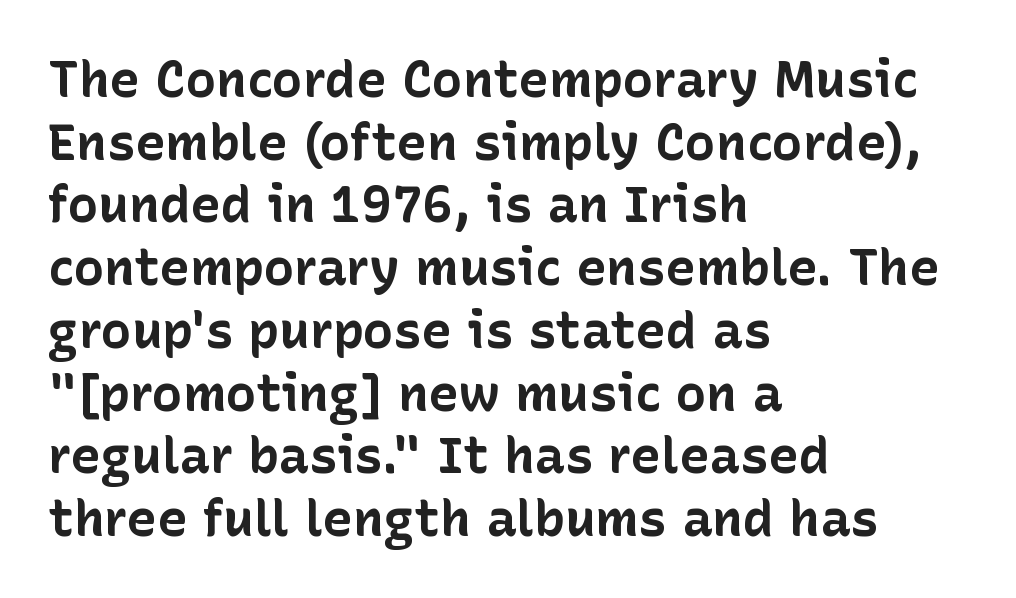
Summary of weight: heavy, a full bold. Check where the strokes stop: nothing finishes them off — pure sans. Letter spacing: default. Each line starts at the same left margin while the right side varies. Nope, not italic — everything's standing straight. These lines are rendered in a variable-pitch font.
